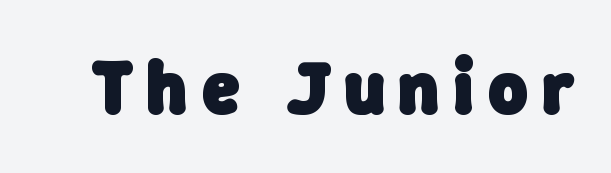
{"serif": "no", "bold": "yes", "weight": "heavy", "width": "normal", "stroke_contrast": "low", "x_height": "medium", "monospaced": "no", "underline": "no", "glyph_px": 75}
